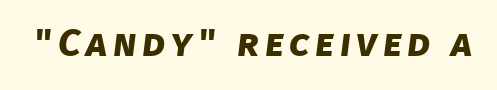
Summary of weight: heavy, a full bold. Note the varied advance widths — an 'i' is clearly narrower than an 'm'. Quick note: underline off. The type family on display is of the sans-serif kind.
